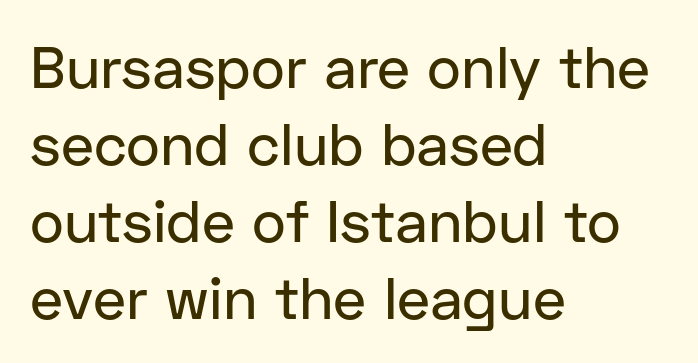
Q: Is the text italic (slanted)? A: No, it is upright.
Q: Is the typeface a serif or a sans-serif typeface? A: Sans-serif.
Q: Is the text underlined? A: No.
Q: How is the paragraph aligned? A: Left-aligned.
Q: Is the spacing between letters normal or unusually wide? A: Normal.
Q: Is the spacing between lines tight, normal or loose? A: Normal.
Q: Width (condensed, normal, or wide)? A: Normal.
Q: Stroke contrast? A: Low.
Q: x-height? A: Medium.
Q: Monospaced? A: No.
